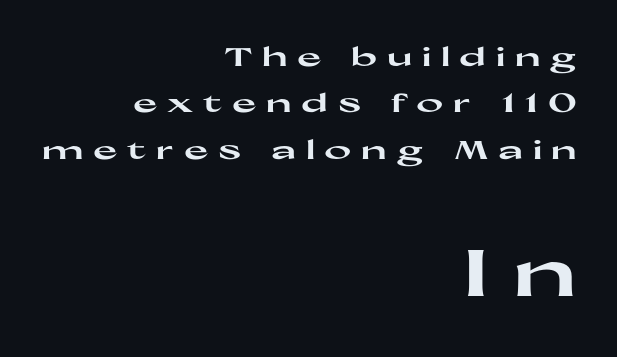
The image shows 65 px heavy, wide sans-serif type, upright; set right-aligned, line spacing 1.78x, unusually wide letter spacing (+0.37 em), not underlined; the second (bottom) block is 2.5x larger; high stroke contrast and a medium x-height.
